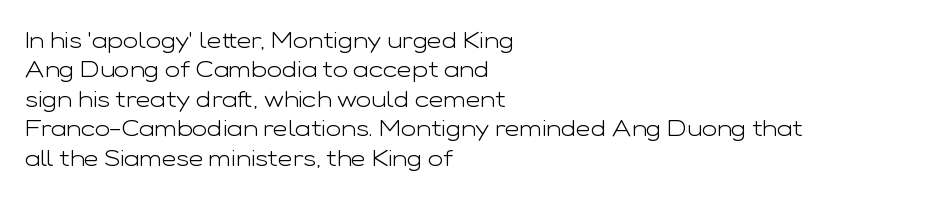
It's the straight-up-and-down kind of type. The face used here is rendered with its standard letterfit. The setting favours the left margin, as ordinary paragraphs usually do. This is not heavy type; no bold has been used. Interline gaps are of average width in this sample.
